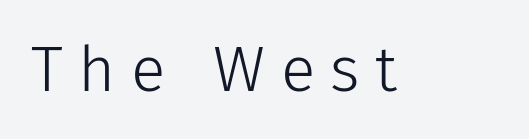
A typesetter would label this face a sans. What stands out about the letter spacing? Its width — letters are far apart. Only glyphs here, with clear space below each row. The letters advance in unequal steps, a hallmark of proportional type. Rendered with straight, roman letterforms. No letter is thick-stroked: the sample isn't bold.
